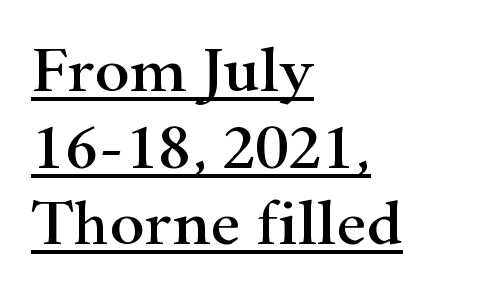
Caption: multi-line text, flush left, ragged right. The font's upright variant was chosen for this text. Note: serifs present on the glyphs. Looks like regular typesetting: each glyph gets only the width it needs.
